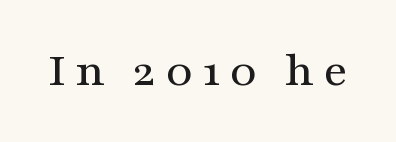
The area under the type is left untouched. This is serif lettering, the kind often seen in printed books. Character widths vary here, with narrow letters taking less room than wide ones. Is there any slant? The stems are plumb.
